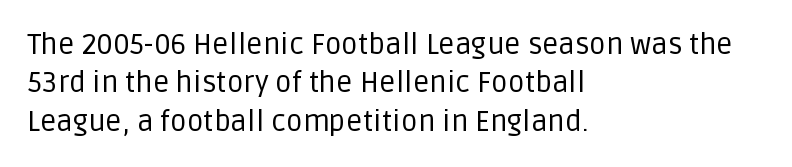
The image shows 29 px regular-weight sans-serif type, upright; set left-aligned, normal line spacing (1.32x), normal letter spacing, not underlined; low stroke contrast and a large x-height.
